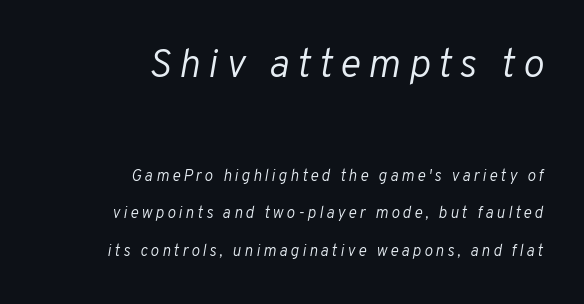
{"italic": "yes", "lean": "right", "slant_degrees": 10, "bold": "no", "weight": "light", "width": "normal", "stroke_contrast": "low", "x_height": "medium", "monospaced": "no", "underline": "no", "align": "right", "line_spacing": "loose", "line_spacing_ratio": 2.33, "larger_block": "first", "size_ratio": 2.5, "glyph_px": 40}
